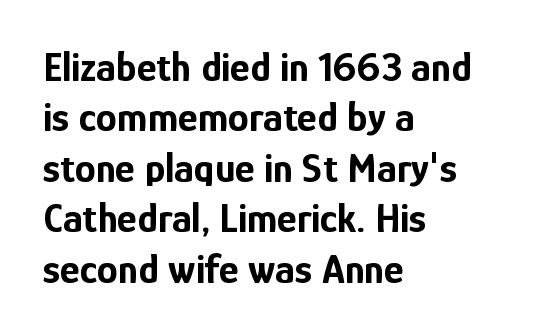
The image shows 42 px bold, condensed sans-serif type, upright; set left-aligned, line spacing 1.2x, normal letter spacing, not underlined; low stroke contrast and a medium x-height.
